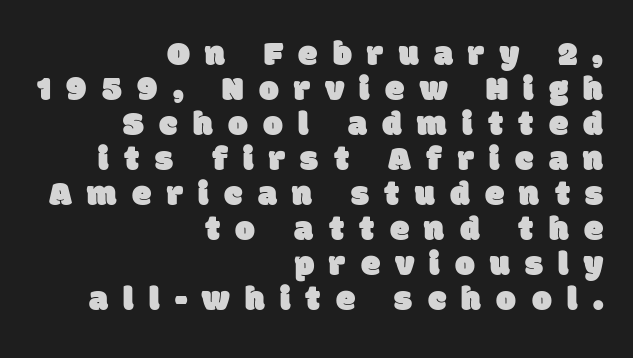
Q: Is the typeface a serif or a sans-serif typeface? A: Sans-serif.
Q: Is the text underlined? A: No.
Q: How is the paragraph aligned? A: Right-aligned.
Q: Is the spacing between letters normal or unusually wide? A: Unusually wide.
Q: Is the spacing between lines tight, normal or loose? A: Tight.
Q: Width (condensed, normal, or wide)? A: Normal.
Q: Stroke contrast? A: Low.
Q: x-height? A: Large.
Q: Monospaced? A: No.
